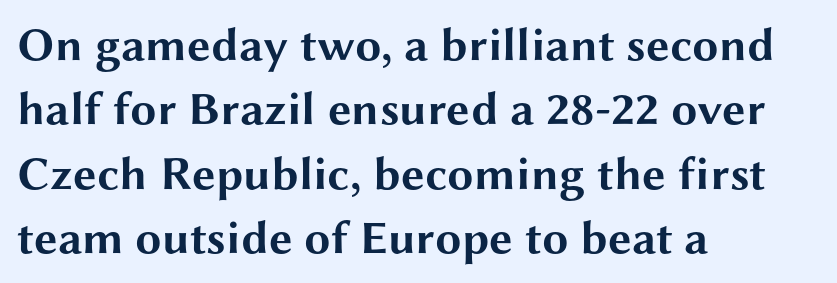
{"serif": "no", "italic": "no", "bold": "yes", "weight": "bold", "width": "wide", "stroke_contrast": "medium", "x_height": "medium", "monospaced": "no", "underline": "no", "align": "left", "line_spacing": "normal", "line_spacing_ratio": 1.37, "letter_spacing": "normal", "letter_spacing_em": 0.0, "glyph_px": 47}
